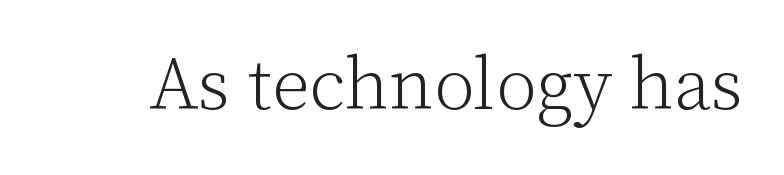
Q: Is the text bold? A: No.
Q: Is the text italic (slanted)? A: No, it is upright.
Q: Is the typeface a serif or a sans-serif typeface? A: Serif.
Q: Is the text underlined? A: No.
Q: Is the spacing between letters normal or unusually wide? A: Normal.
Q: Width (condensed, normal, or wide)? A: Normal.
Q: Stroke contrast? A: Low.
Q: x-height? A: Medium.
Q: Monospaced? A: No.
